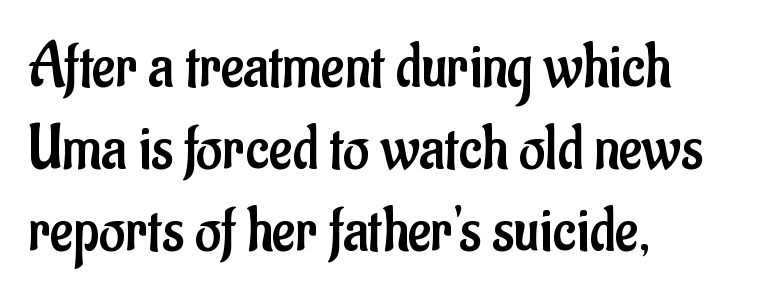
Q: Is the text bold? A: No.
Q: Is the text italic (slanted)? A: No, it is upright.
Q: Is the typeface a serif or a sans-serif typeface? A: Sans-serif.
Q: Is the text underlined? A: No.
Q: How is the paragraph aligned? A: Left-aligned.
Q: Is the spacing between letters normal or unusually wide? A: Normal.
Q: Is the spacing between lines tight, normal or loose? A: Normal.
Q: Width (condensed, normal, or wide)? A: Condensed.
Q: Stroke contrast? A: Low.
Q: x-height? A: Small.
Q: Monospaced? A: No.
